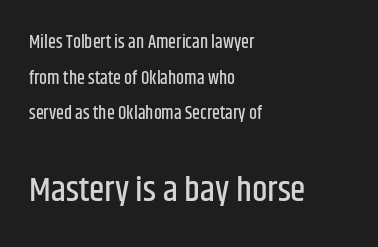
Q: Is the text italic (slanted)? A: No, it is upright.
Q: Is the typeface a serif or a sans-serif typeface? A: Sans-serif.
Q: Is the text underlined? A: No.
Q: How is the paragraph aligned? A: Left-aligned.
Q: Is the spacing between letters normal or unusually wide? A: Normal.
Q: Is the spacing between lines tight, normal or loose? A: Loose.
Q: Which block of text is set in a larger size, the first (top) or the second (bottom)? A: The second (bottom) one.
Q: Width (condensed, normal, or wide)? A: Condensed.
Q: Stroke contrast? A: Low.
Q: x-height? A: Large.
Q: Monospaced? A: No.
